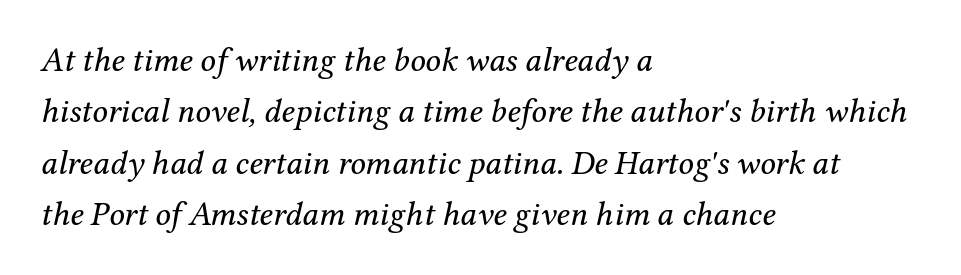
Each letter keeps its own natural width here, so spacing adapts to shape. Italic? Definitely — the glyphs are oblique. The designer went with a serif here, giving each stem small feet. A classic flush-left, rag-right setting is used for this passage.
